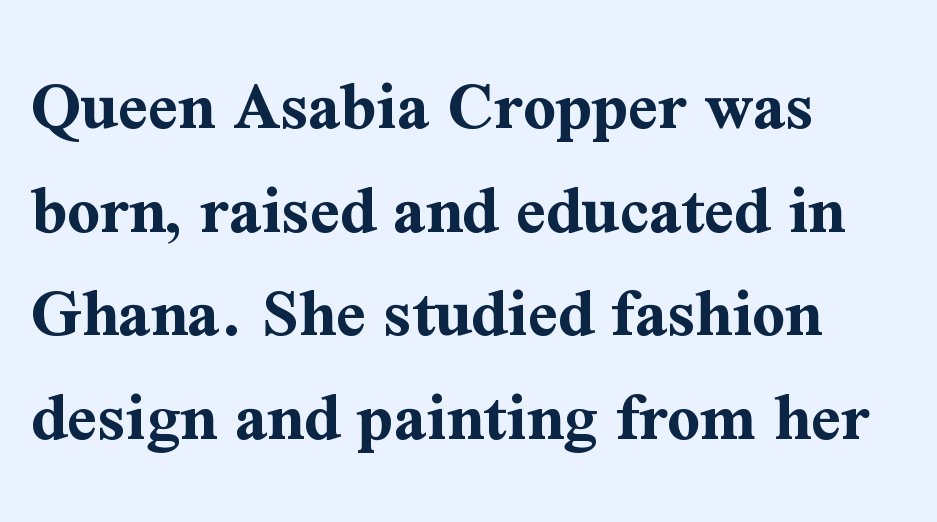
The image shows 72 px bold serif type, upright; set left-aligned, normal line spacing (1.44x), normal letter spacing, not underlined; medium stroke contrast and a medium x-height.
